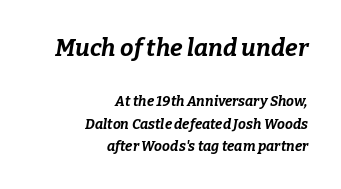
The image shows 24 px bold type, italic (leaning right); set right-aligned, normal line spacing (1.64x), normal letter spacing, not underlined; the first (top) block is 1.71x larger.
